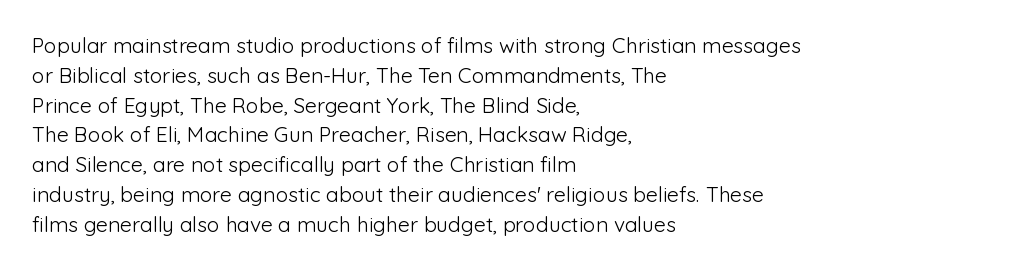
The image shows 21 px text type, upright; set left-aligned, normal line spacing (1.42x), normal letter spacing, not underlined.
